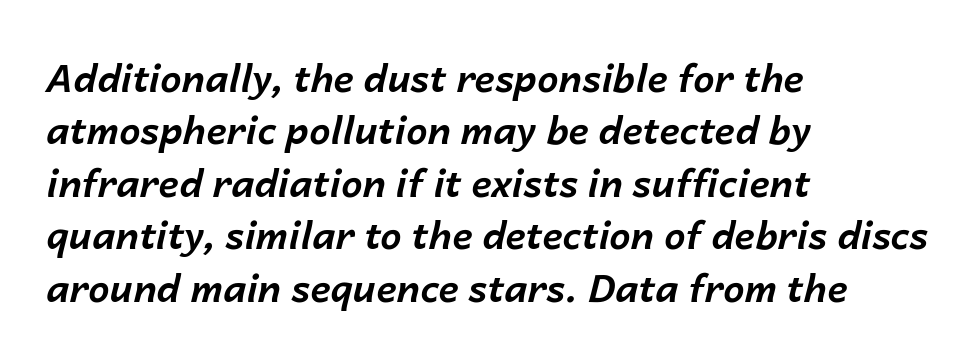
Q: Is the text bold? A: Yes.
Q: Is the text italic (slanted)? A: Yes, it leans right by about 14 degrees.
Q: Is the text underlined? A: No.
Q: How is the paragraph aligned? A: Left-aligned.
Q: Is the spacing between letters normal or unusually wide? A: Normal.
Q: Is the spacing between lines tight, normal or loose? A: Normal.
Q: Width (condensed, normal, or wide)? A: Normal.
Q: Stroke contrast? A: Low.
Q: x-height? A: Medium.
Q: Monospaced? A: No.
